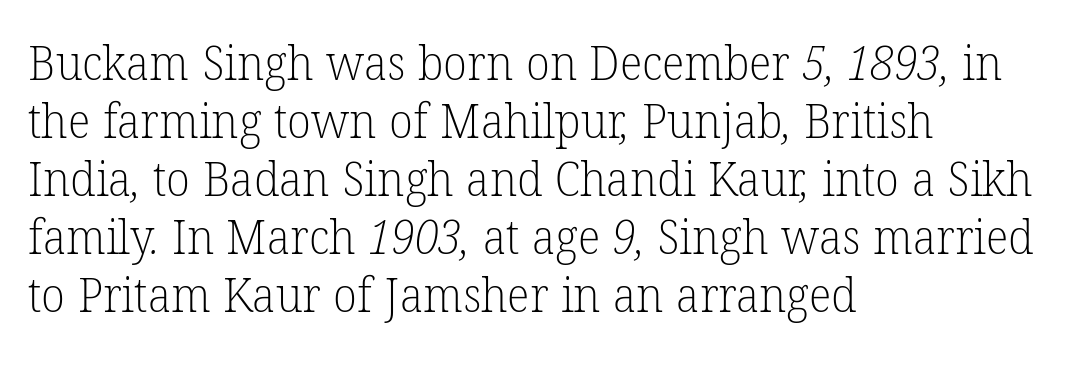
Q: Is the text bold? A: No.
Q: Is the typeface a serif or a sans-serif typeface? A: Serif.
Q: Is the text underlined? A: No.
Q: How is the paragraph aligned? A: Left-aligned.
Q: Is the spacing between letters normal or unusually wide? A: Normal.
Q: Width (condensed, normal, or wide)? A: Normal.
Q: Stroke contrast? A: Low.
Q: x-height? A: Medium.
Q: Monospaced? A: No.
